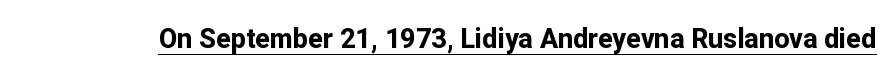
The letters stand straight up with perfectly vertical stems. Between one letter and the next there's only the usual sliver of space. Underlining? Definitely there. Strokes here are thick enough to call this a true bold.
